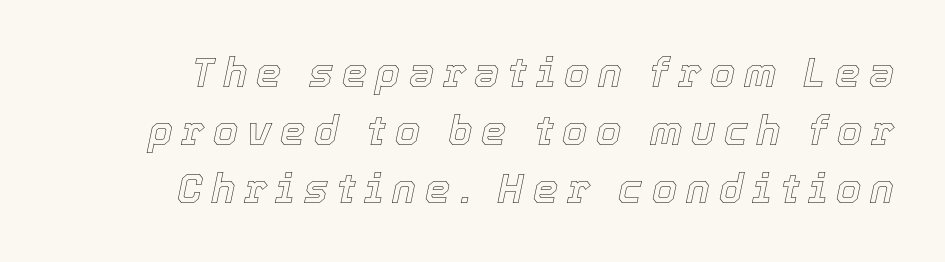
The image shows 40 px text type, italic (leaning right); set right-aligned, normal line spacing (1.45x), unusually wide letter spacing (+0.22 em), not underlined; a medium x-height.
